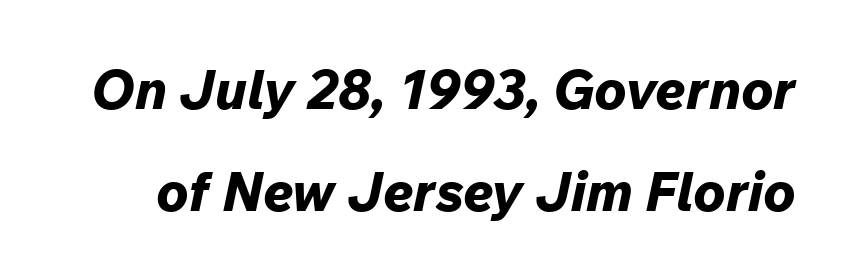
The image shows 54 px bold type, italic (leaning right); set line spacing 1.88x, normal letter spacing, not underlined; low stroke contrast and a medium x-height.
